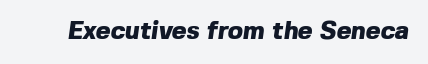
The image shows 25 px bold type; set normal letter spacing, not underlined.
